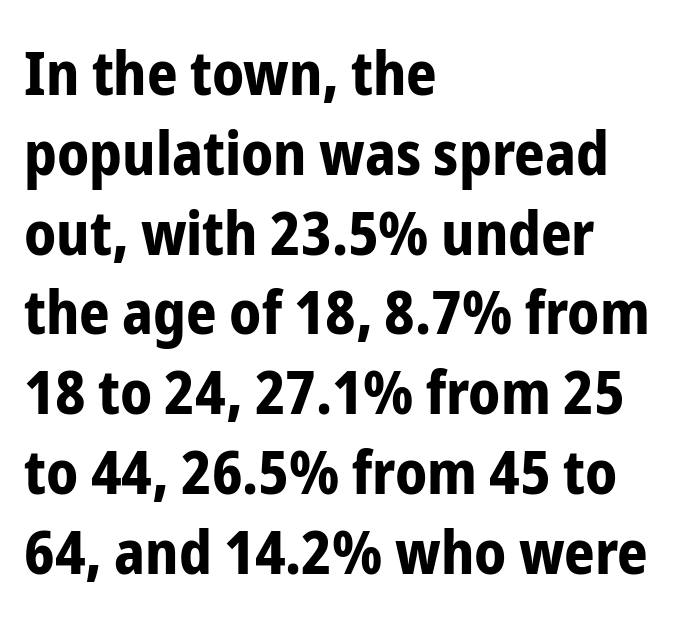
Proportional: the letters do not fall into vertical columns. One glance says typical: line gaps are just what's usual. Nothing unusual about the tracking: characters are spaced as the font intends. A classic flush-left, rag-right setting is used for this passage.
